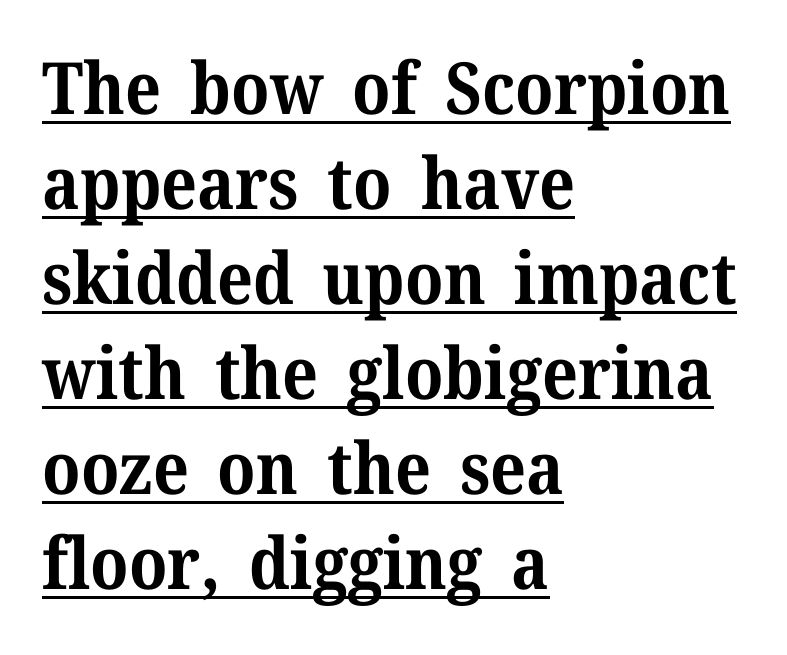
The image shows 72 px bold serif type, upright; set left-aligned, normal line spacing (1.32x), normal letter spacing, underlined; medium stroke contrast and a medium x-height.
